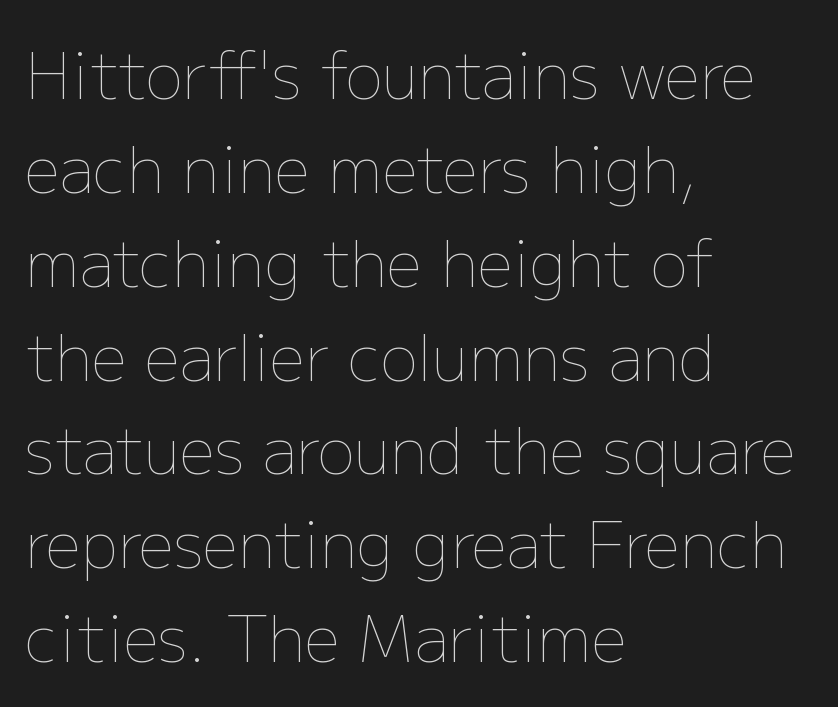
Weight: regular or lighter. Default kerning and tracking; the words read as compact shapes. A classic flush-left, rag-right setting is used for this passage. The face used here is proportionally spaced, like ordinary book or web type. Normally led — the rows are evenly, conventionally spaced. No word sits above an underline.
